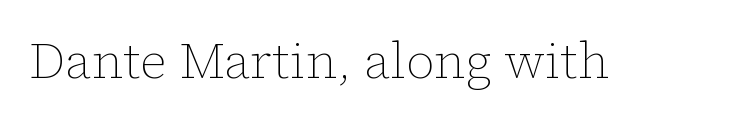
Q: Is the text bold? A: No.
Q: Is the text italic (slanted)? A: No, it is upright.
Q: Is the text underlined? A: No.
Q: Is the spacing between letters normal or unusually wide? A: Normal.
Q: Width (condensed, normal, or wide)? A: Normal.
Q: Stroke contrast? A: Low.
Q: x-height? A: Medium.
Q: Monospaced? A: No.
